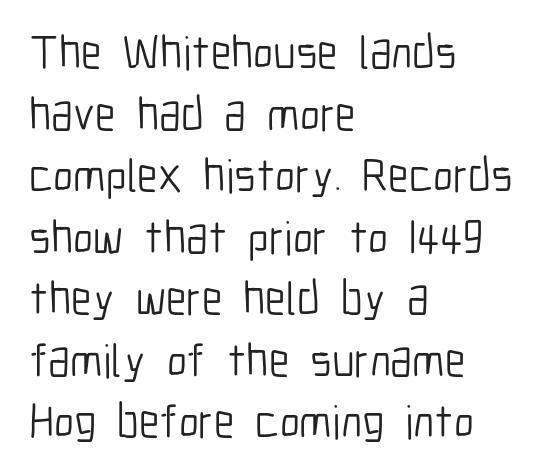
{"serif": "no", "italic": "no", "bold": "no", "weight": "light", "width": "condensed", "stroke_contrast": "low", "x_height": "medium", "monospaced": "no", "underline": "no", "align": "left", "line_spacing": "normal", "line_spacing_ratio": 1.31, "letter_spacing": "normal", "letter_spacing_em": 0.0, "glyph_px": 47}
